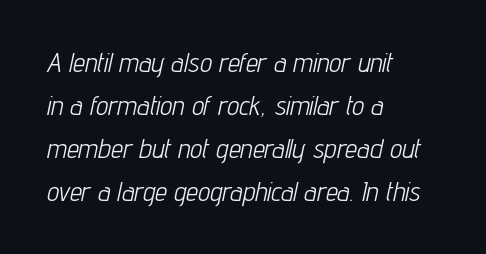
{"italic": "yes", "lean": "right", "slant_degrees": 12, "bold": "no", "underline": "no", "align": "left", "line_spacing": "normal", "line_spacing_ratio": 1.59, "letter_spacing": "normal", "letter_spacing_em": 0.0, "glyph_px": 27}
